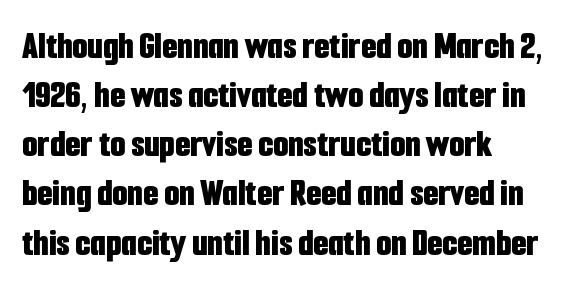
The image shows 39 px bold, condensed sans-serif type, upright; set left-aligned, normal line spacing (1.26x), normal letter spacing, not underlined; low stroke contrast and a medium x-height.
